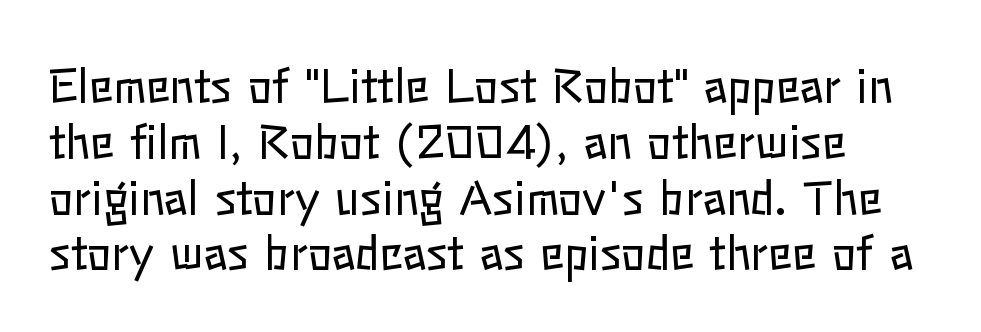
Q: Is the text bold? A: No.
Q: Is the text italic (slanted)? A: No, it is upright.
Q: Is the text underlined? A: No.
Q: Is the spacing between letters normal or unusually wide? A: Normal.
Q: Width (condensed, normal, or wide)? A: Normal.
Q: Stroke contrast? A: Low.
Q: x-height? A: Medium.
Q: Monospaced? A: No.
